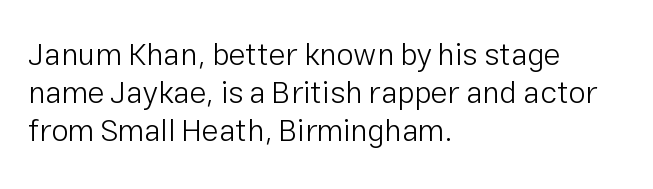
The strokes are not fattened; the text isn't bold. Inter-character spacing is left at the font's built-in metrics. The axis of the letterforms is exactly vertical. The passage shown is typeset with a sans-serif family.
